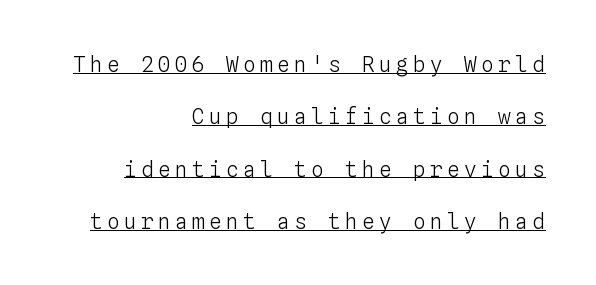
Every row of glyphs terminates at an identical x-position on the right. The vertical gap from one line to the next is large. Compared with undecorated copy, this sample adds a rule below the words. The rendering inserts visible extra space after every character.
